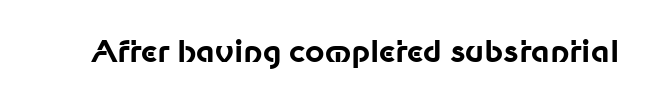
Q: Is the text bold? A: Yes.
Q: Is the text italic (slanted)? A: No, it is upright.
Q: Is the typeface a serif or a sans-serif typeface? A: Sans-serif.
Q: Is the text underlined? A: No.
Q: Is the spacing between letters normal or unusually wide? A: Normal.
Q: Width (condensed, normal, or wide)? A: Normal.
Q: Stroke contrast? A: Low.
Q: x-height? A: Medium.
Q: Monospaced? A: No.
